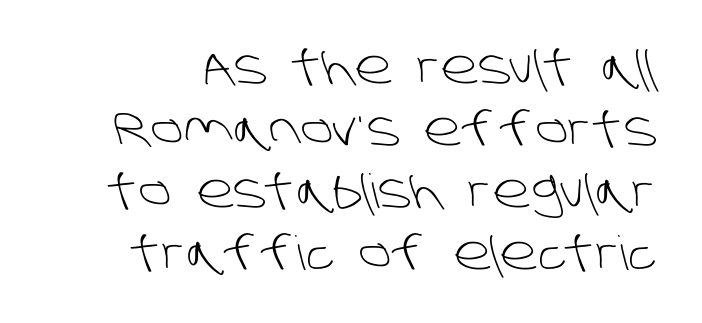
{"serif": "no", "bold": "no", "weight": "light", "width": "normal", "stroke_contrast": "low", "x_height": "large", "monospaced": "no", "underline": "no", "line_spacing": "normal", "line_spacing_ratio": 1.32, "letter_spacing": "normal", "letter_spacing_em": 0.0, "glyph_px": 47}
